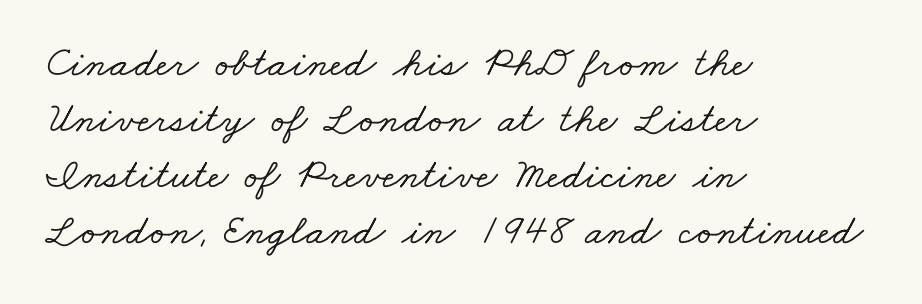
The designer went with a serif here, giving each stem small feet. The horizontal fit of the characters is conventional and even. The compositor pushed each line to the left boundary. Bare-footed words on every line. Leading: standard.
